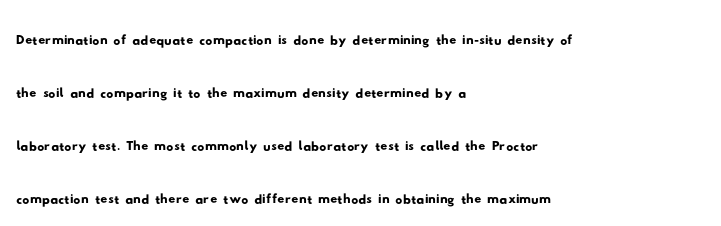
The image shows 35 px wide sans-serif type; set left-aligned, normal line spacing (1.51x), normal letter spacing, not underlined; low stroke contrast and a small x-height.
